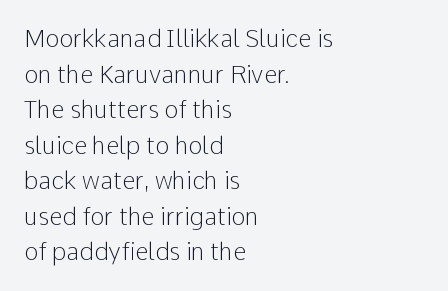
The image shows 24 px text type, upright; set left-aligned, normal line spacing (1.48x), normal letter spacing, not underlined.
